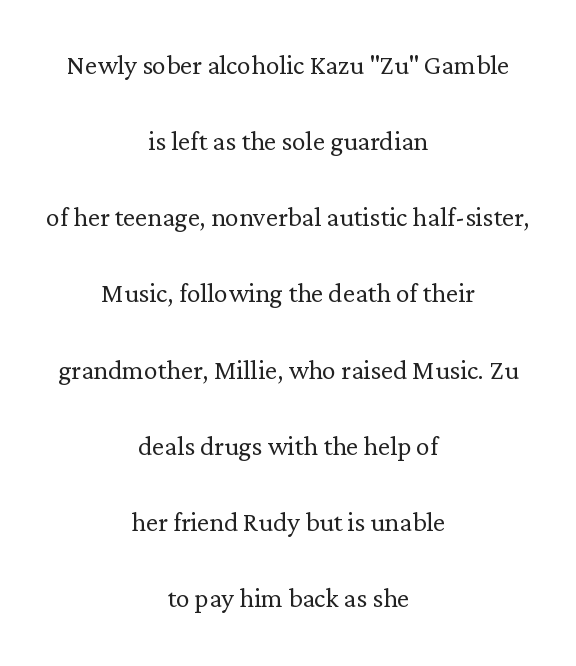
{"serif": "yes", "italic": "no", "bold": "no", "weight": "light", "width": "normal", "stroke_contrast": "low", "x_height": "medium", "monospaced": "no", "underline": "no", "align": "center", "line_spacing": "loose", "line_spacing_ratio": 2.24, "letter_spacing": "normal", "letter_spacing_em": 0.0, "glyph_px": 34}
